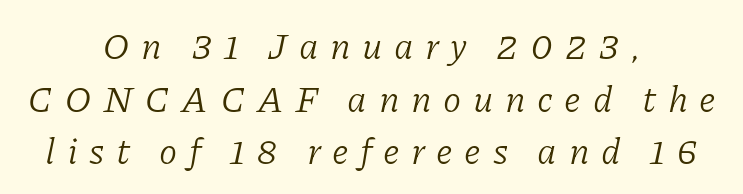
The image shows 37 px light serif type, italic (leaning right); set centered, normal line spacing (1.42x), unusually wide letter spacing (+0.31 em), not underlined; low stroke contrast and a medium x-height.
